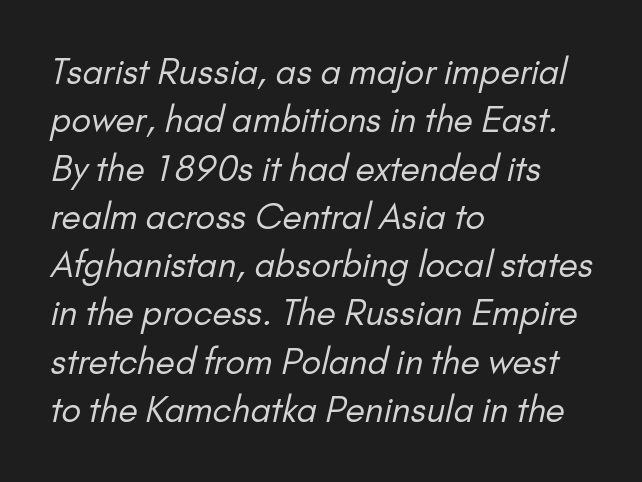
Default kerning and tracking; the words read as compact shapes. The characters display no serif detailing; their extremities are plain. Here the designer chose a conventional face with non-uniform glyph widths. No chunkiness to these letters — they're not bold. Students, observe: this is what conventionally led text looks like. Descenders are the only things crossing below the line.
